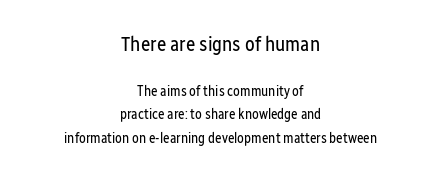
Visually the block forms a symmetrical silhouette, jagged on both flanks. A typesetter would call this leading conventional body-copy spacing. Clear beneath every line of the passage. Does the bottom block carry the larger type? No, the top block does.
